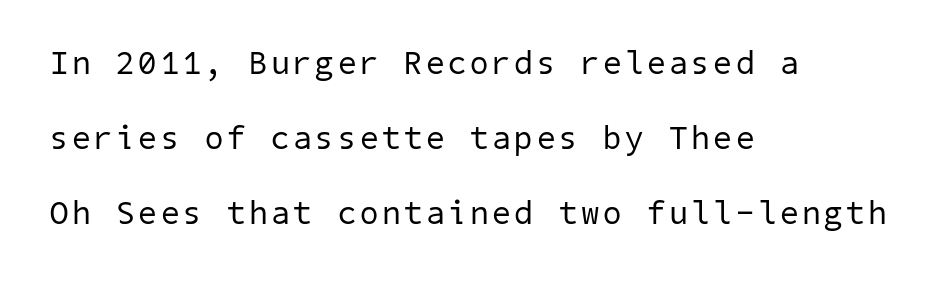
{"serif": "no", "bold": "no", "weight": "regular", "width": "normal", "stroke_contrast": "low", "x_height": "medium", "underline": "no", "align": "left", "line_spacing": "loose", "line_spacing_ratio": 2.27, "glyph_px": 33}
